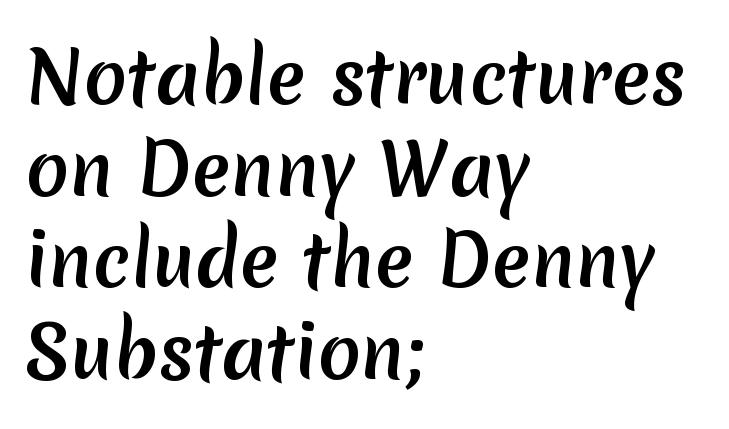
The tracking reads as untouched default to a designer's eye. The type family on display is of the sans-serif kind. Line spacing here is normal. The compositor pushed each line to the left boundary.
